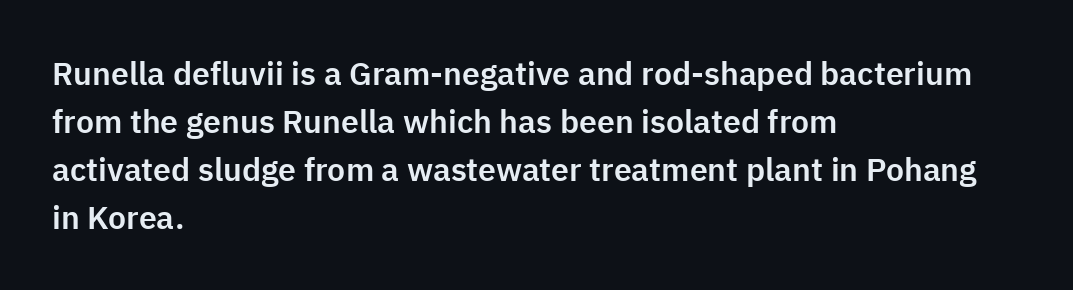
The image shows 32 px sans-serif type, upright; set left-aligned, normal line spacing (1.5x), normal letter spacing, not underlined; low stroke contrast and a medium x-height.
